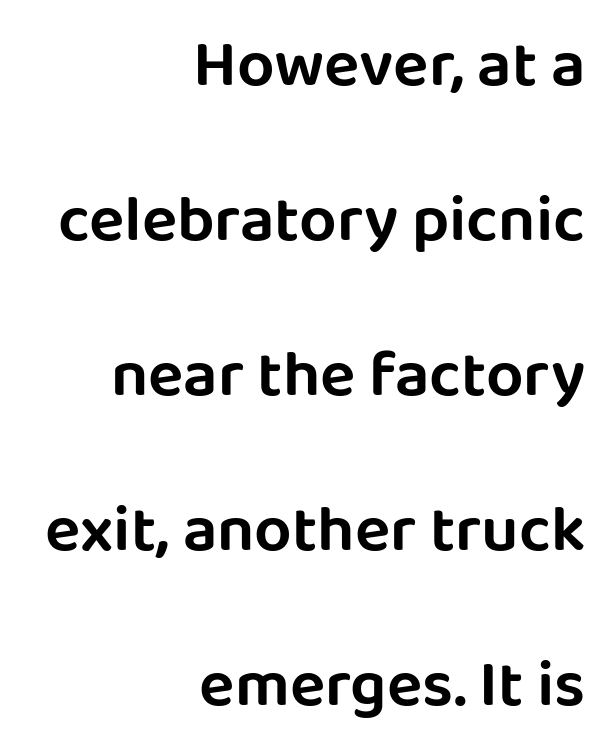
{"serif": "no", "italic": "no", "width": "normal", "stroke_contrast": "low", "x_height": "large", "monospaced": "no", "underline": "no", "align": "right", "line_spacing": "loose", "line_spacing_ratio": 2.35, "letter_spacing": "normal", "letter_spacing_em": 0.0, "glyph_px": 66}
